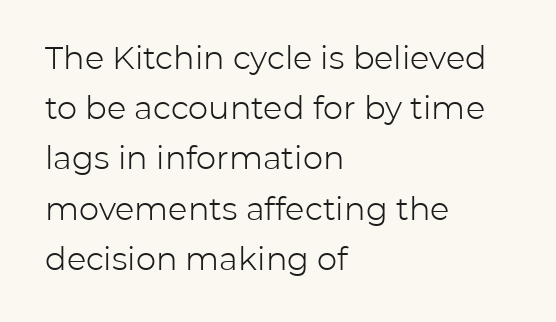
The image shows 32 px light sans-serif type, upright; set left-aligned, normal line spacing (1.57x), normal letter spacing, not underlined; low stroke contrast and a medium x-height.
